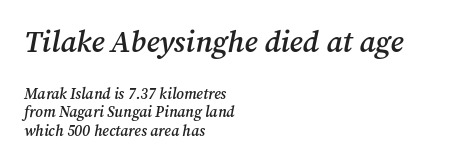
The image shows 30 px semibold serif type, italic (leaning right); set left-aligned, line spacing 1.23x, normal letter spacing, not underlined; the first (top) block is 2.0x larger; medium stroke contrast and a medium x-height.
